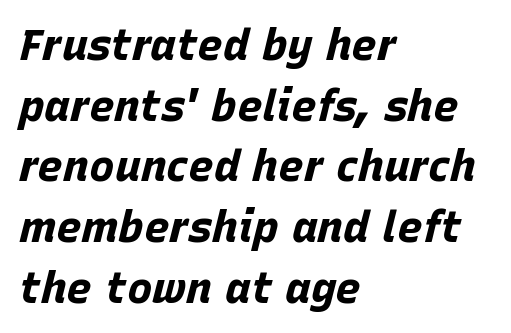
The designer left line spacing at the default. Would a proofreader flag this as italicized? Yes. I'd describe the lettering as bold — thick and assertive. The compositor pushed each line to the left boundary. The zone under the glyphs is completely vacant.
